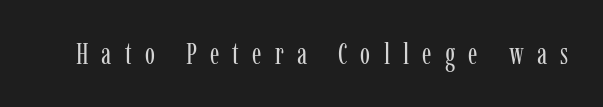
{"serif": "yes", "italic": "no", "bold": "no", "weight": "regular", "width": "condensed", "stroke_contrast": "low", "x_height": "medium", "monospaced": "no", "underline": "no", "letter_spacing": "wide", "letter_spacing_em": 0.44, "glyph_px": 30}
